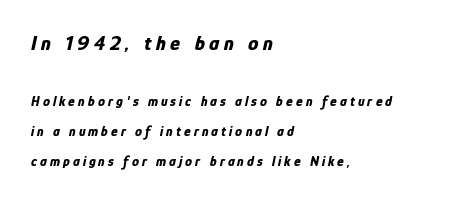
{"italic": "yes", "lean": "right", "slant_degrees": 12, "bold": "yes", "underline": "no", "align": "left", "line_spacing": "loose", "line_spacing_ratio": 2.14, "letter_spacing": "wide", "letter_spacing_em": 0.22, "larger_block": "first", "size_ratio": 1.5, "glyph_px": 21}
